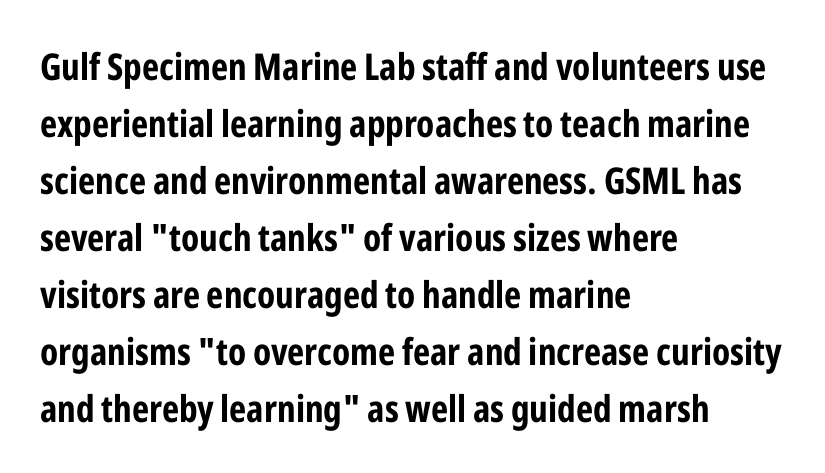
Q: Is the text bold? A: Yes.
Q: Is the text italic (slanted)? A: No, it is upright.
Q: Is the typeface a serif or a sans-serif typeface? A: Sans-serif.
Q: Is the text underlined? A: No.
Q: How is the paragraph aligned? A: Left-aligned.
Q: Is the spacing between letters normal or unusually wide? A: Normal.
Q: Is the spacing between lines tight, normal or loose? A: Normal.
Q: Width (condensed, normal, or wide)? A: Condensed.
Q: Stroke contrast? A: Low.
Q: x-height? A: Medium.
Q: Monospaced? A: No.
